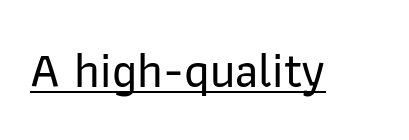
Notice how a bar underscores the lettering throughout. The gaps between neighbouring characters are ordinary and unremarkable. Looks like regular typesetting: each glyph gets only the width it needs. It's the straight-up-and-down kind of type. In terms of letterform style, serifs are entirely absent.
